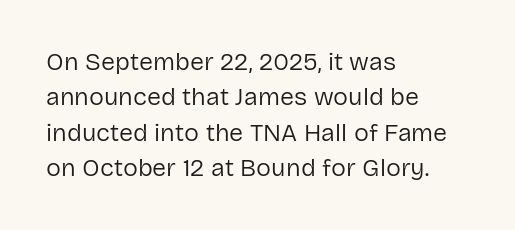
The image shows 25 px text type, upright; set left-aligned, normal line spacing (1.42x), normal letter spacing, not underlined.
